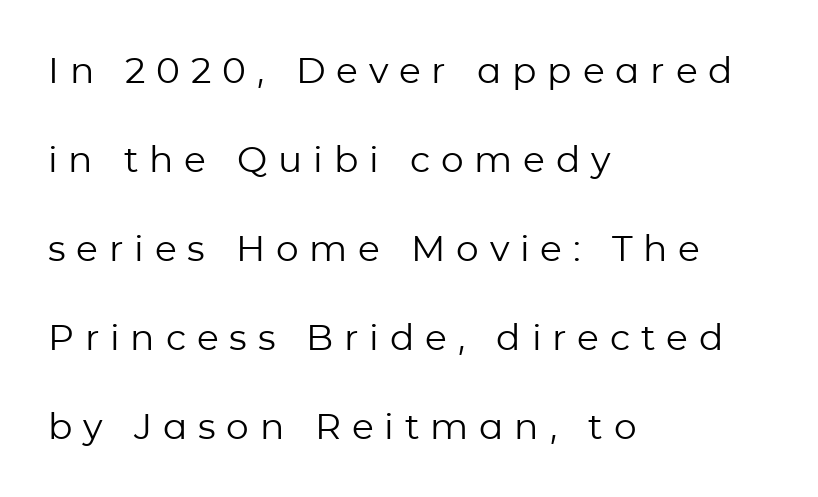
This sample uses an upright cut, with every glyph sitting square on the baseline. Nothing heavy about these letters — not bold at all. Quick note: underline off. A typesetter would call this leading open, well beyond the default. Font category for this specimen: sans-serif.
